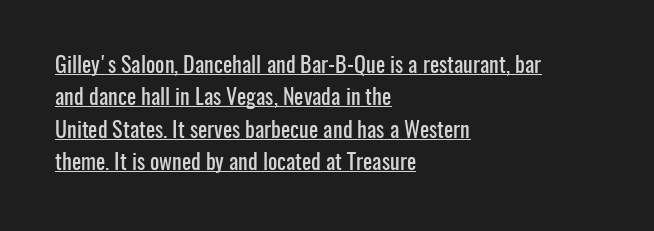
Q: Is the text italic (slanted)? A: No, it is upright.
Q: Is the text underlined? A: Yes.
Q: How is the paragraph aligned? A: Left-aligned.
Q: Is the spacing between letters normal or unusually wide? A: Normal.
Q: Is the spacing between lines tight, normal or loose? A: Normal.
